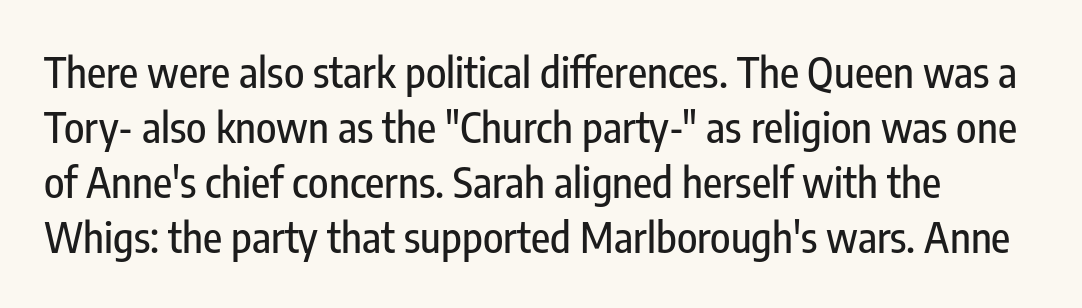
Horizontal bands of white between lines are of average thickness. These lines were composed using upright roman letters. The rendering shows plain stroke endings on the letterforms — a sans-serif design. This rendering leaves character spacing at its baseline value. The space beneath each line is pristine and unruled.
